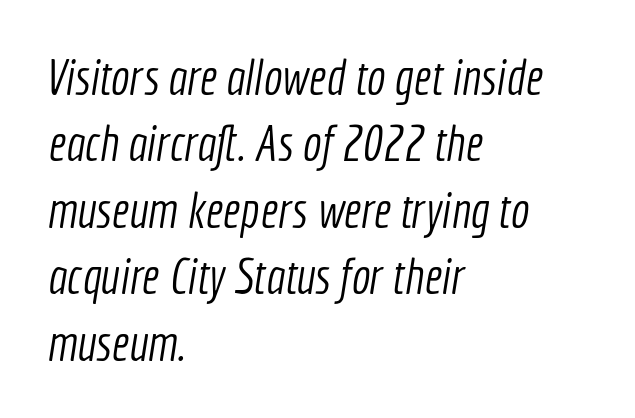
Q: Is the text bold? A: No.
Q: Is the typeface a serif or a sans-serif typeface? A: Sans-serif.
Q: Is the text underlined? A: No.
Q: How is the paragraph aligned? A: Left-aligned.
Q: Is the spacing between letters normal or unusually wide? A: Normal.
Q: Is the spacing between lines tight, normal or loose? A: Normal.
Q: Width (condensed, normal, or wide)? A: Condensed.
Q: x-height? A: Medium.
Q: Monospaced? A: No.
